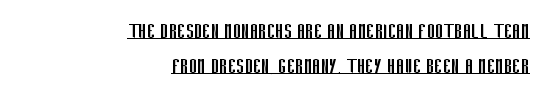
{"italic": "no", "bold": "no", "underline": "yes", "align": "right", "line_spacing": "normal", "line_spacing_ratio": 1.39, "letter_spacing": "normal", "letter_spacing_em": 0.0, "glyph_px": 25}
